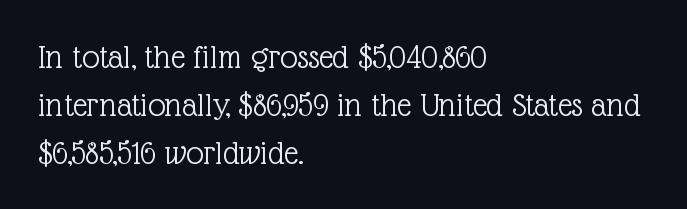
Character widths vary here, with narrow letters taking less room than wide ones. Old-style or modern, the face here clearly has serifs. Glyph-to-glyph distance matches everyday printed text. The passage is arranged the way most books set body copy — flush left. Summary of vertical rhythm: regular, with standard interline spacing.
